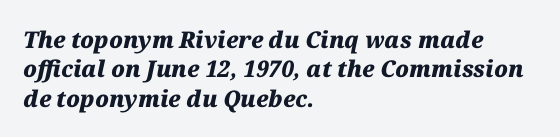
The letters sit at their default tracking, neither squeezed nor spread. Evenly set lines give the paragraph a standard silhouette. The glyphs are unaccompanied by any horizontal stroke below them. The face used here has the dense, thick strokes of a bold. The rag falls on the right side of this text block. Every character sits at an angle, as italics do.
